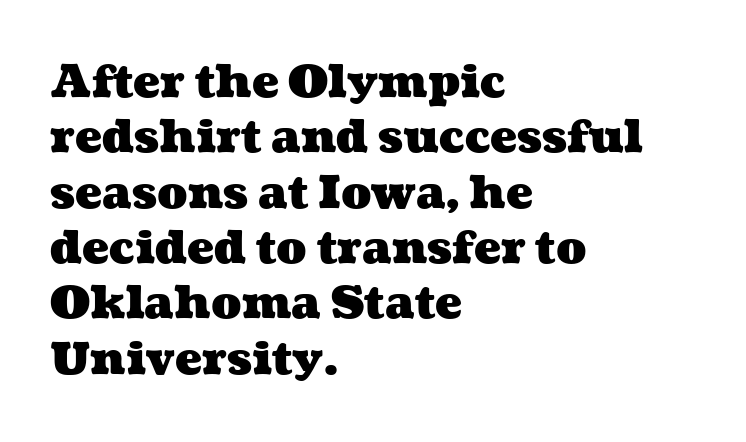
Q: Is the text bold? A: Yes.
Q: Is the text underlined? A: No.
Q: How is the paragraph aligned? A: Left-aligned.
Q: Is the spacing between letters normal or unusually wide? A: Normal.
Q: Width (condensed, normal, or wide)? A: Wide.
Q: Stroke contrast? A: Medium.
Q: x-height? A: Medium.
Q: Monospaced? A: No.
